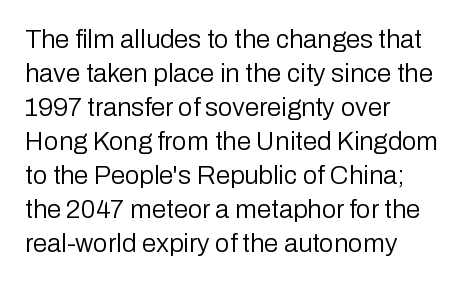
{"italic": "no", "bold": "no", "underline": "no", "align": "left", "line_spacing": "normal", "line_spacing_ratio": 1.31, "letter_spacing": "normal", "letter_spacing_em": 0.0, "glyph_px": 26}
